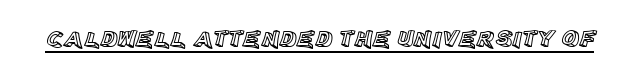
Default kerning and tracking; the words read as compact shapes. The glyphs are accompanied by a horizontal stroke just below them.
